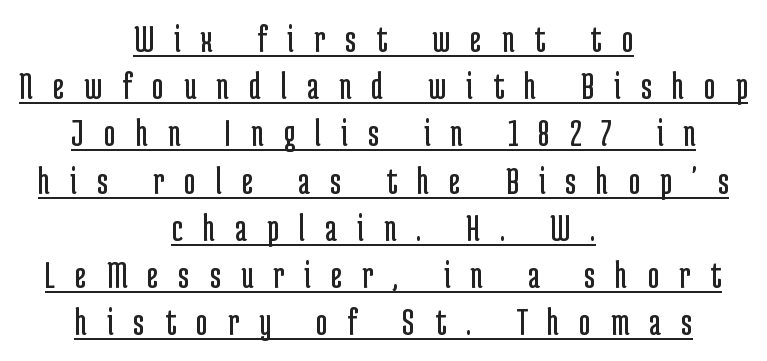
A student would call this center alignment; a typographer would say set centered. Underline: present. Nothing heavy about these letters — not bold at all. The letters stand straight up with perfectly vertical stems. The letters advance in unequal steps, a hallmark of proportional type.
